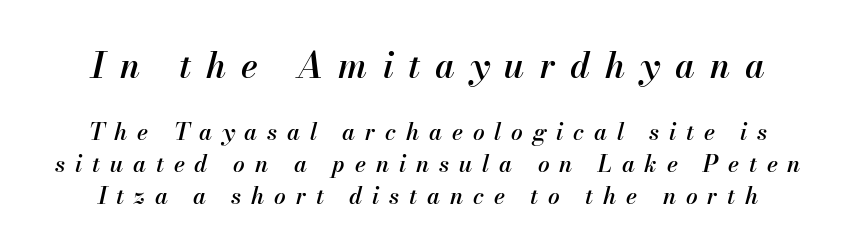
Character widths vary here, with narrow letters taking less room than wide ones. Beneath every word, the page is bare. The typography opts for an oblique posture over an upright one. Spacing between characters has been opened up far beyond the box default.
